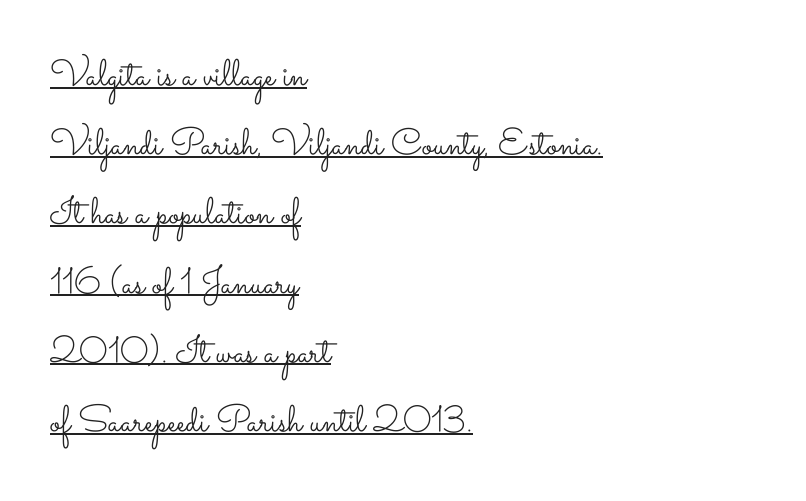
Glyph-to-glyph distance matches everyday printed text. Line beginnings align vertically; line endings do not. The string is rendered with underlining switched on.
